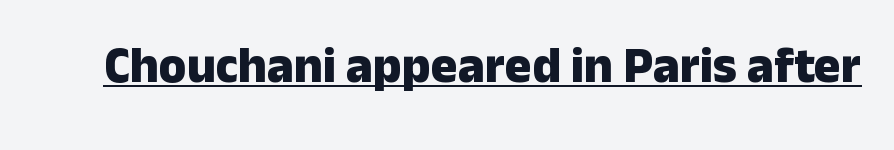
{"serif": "no", "italic": "no", "bold": "yes", "weight": "heavy", "width": "normal", "stroke_contrast": "low", "x_height": "medium", "monospaced": "no", "underline": "yes", "letter_spacing": "normal", "letter_spacing_em": 0.0, "glyph_px": 50}
